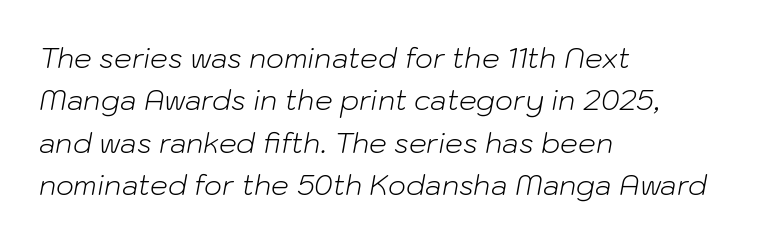
{"italic": "yes", "lean": "right", "slant_degrees": 10, "bold": "no", "weight": "light", "width": "normal", "stroke_contrast": "low", "x_height": "medium", "monospaced": "no", "underline": "no", "align": "left", "line_spacing": "normal", "line_spacing_ratio": 1.51, "letter_spacing": "normal", "letter_spacing_em": 0.0, "glyph_px": 28}
